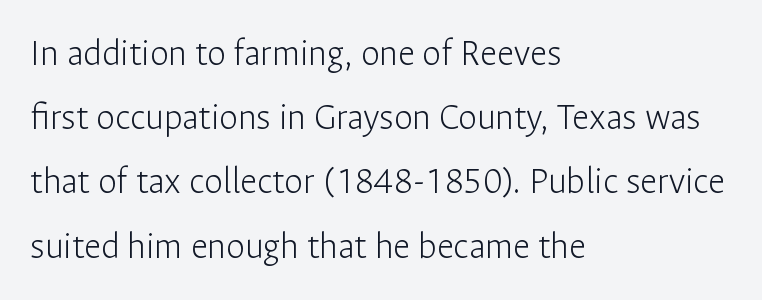
The space directly below the letters is spotless. The font is comparable to plain body text, perhaps lighter. The text block is weighted toward the left margin, trailing off unevenly rightward. Default kerning and tracking; the words read as compact shapes. The letters stand upright; this is a roman face. Nothing sits at the stroke ends, so this counts as sans-serif.
